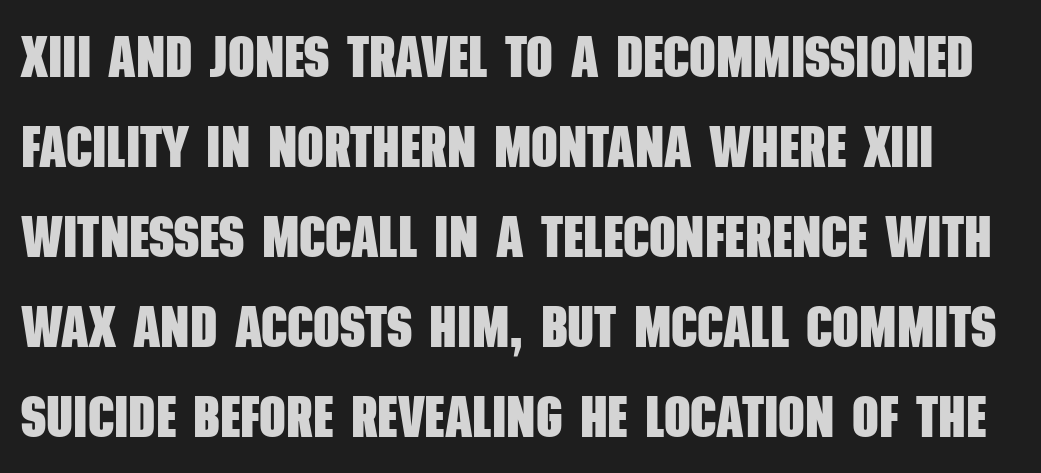
{"serif": "no", "bold": "yes", "weight": "heavy", "width": "condensed", "stroke_contrast": "low", "x_height": "large", "monospaced": "no", "underline": "no", "line_spacing": "normal", "line_spacing_ratio": 1.55, "letter_spacing": "normal", "letter_spacing_em": 0.0, "glyph_px": 58}
